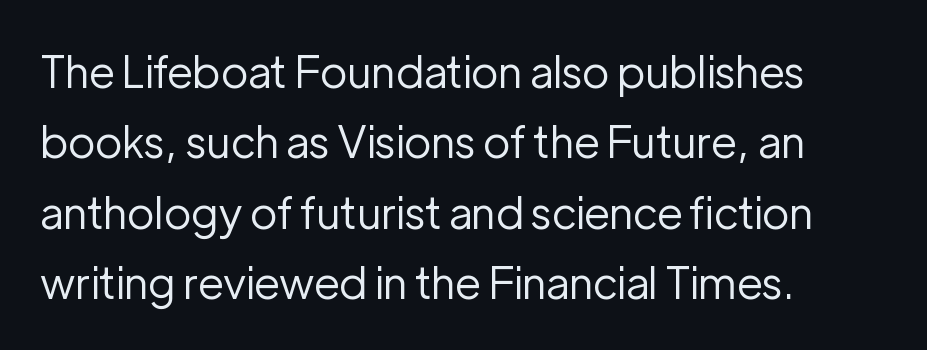
The image shows 44 px regular-weight sans-serif type, upright; set left-aligned, normal line spacing (1.6x), normal letter spacing, not underlined; low stroke contrast and a medium x-height.
